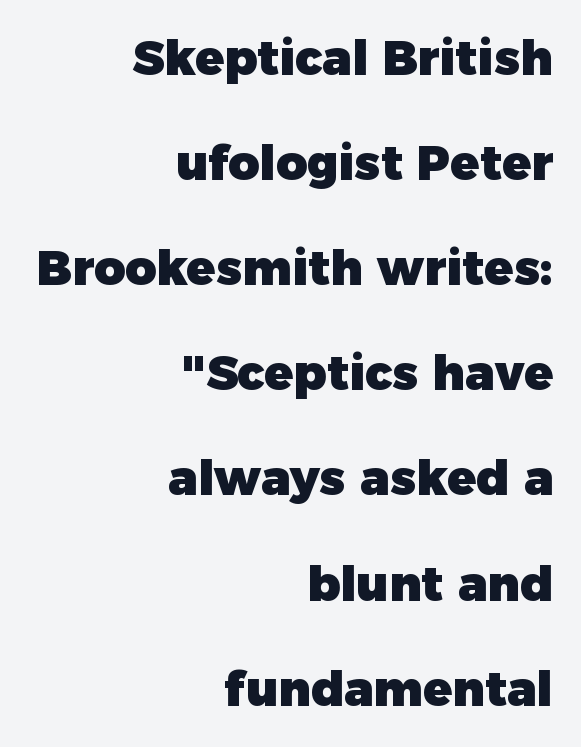
Summary of weight: heavy, a full bold. The type is set solid horizontally, with unmodified tracking. Classification — sans serif. Every stem runs plumb, perpendicular to the baseline. If you drew a ruler down the right edge, every line would touch it. The passage shown is typed in a proportional face where columns would drift.
